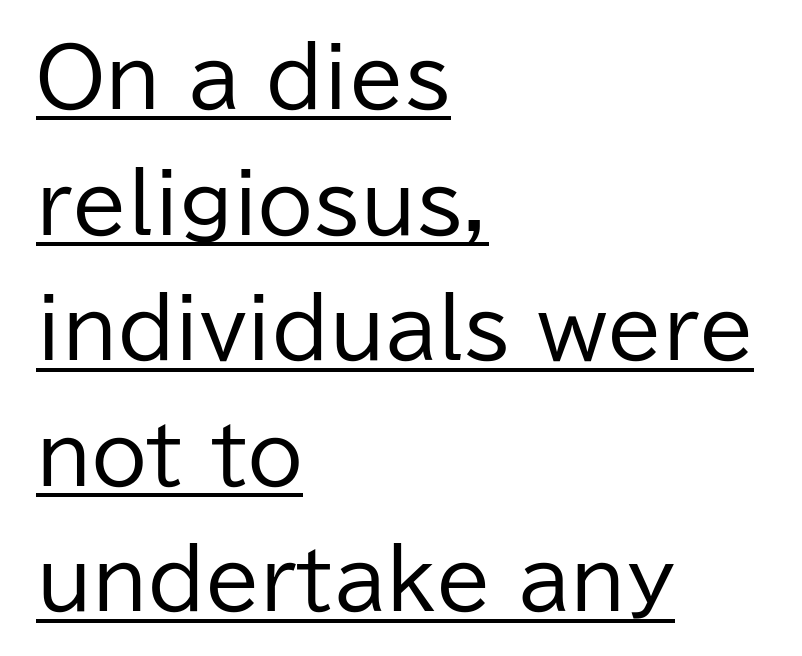
The type sits square on the baseline with zero lean. The strokes are not fattened; the text isn't bold. Varying glyph widths throughout — classic text-font behaviour. This sample carries an underscore along the baseline area. The setting favours the left margin, as ordinary paragraphs usually do. The horizontal fit of the characters is conventional and even.
